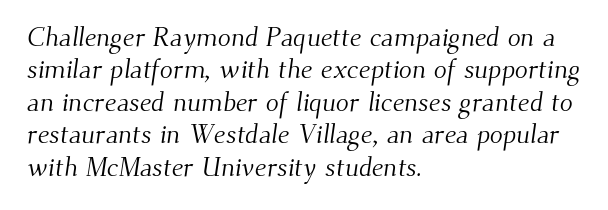
Q: Is the text bold? A: No.
Q: Is the text underlined? A: No.
Q: How is the paragraph aligned? A: Left-aligned.
Q: Is the spacing between letters normal or unusually wide? A: Normal.
